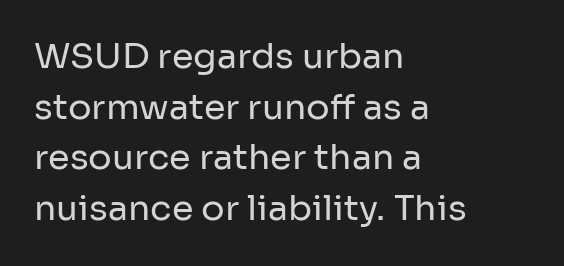
The image shows 35 px regular-weight sans-serif type, upright; set left-aligned, normal line spacing (1.45x), normal letter spacing, not underlined; low stroke contrast and a medium x-height.
